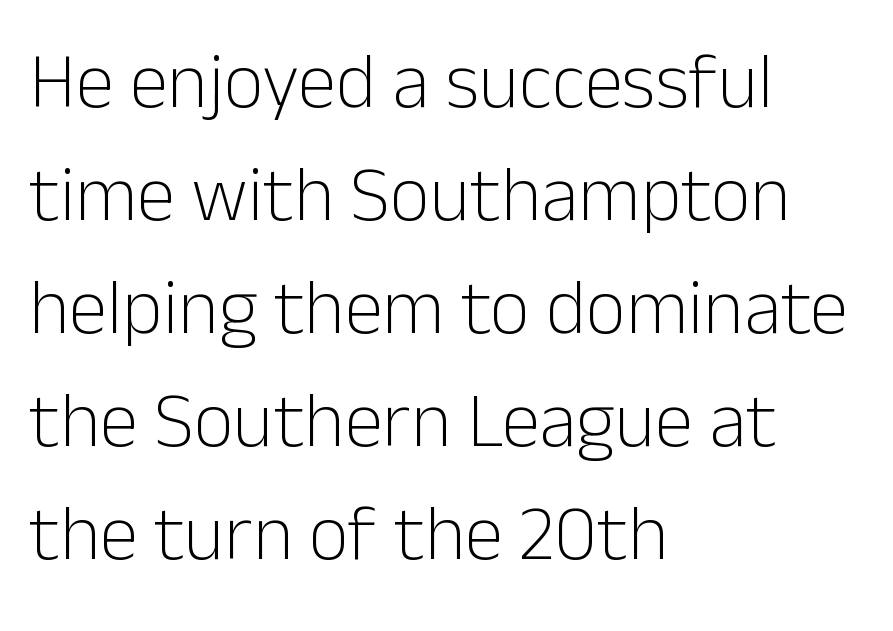
One glance says typical: line gaps are just what's usual. This rendering employs a face without finishing strokes, i.e., a sans-serif. Ascenders rise straight up at ninety degrees. Standard letterfit; no display-style spreading of the glyphs. Line starts are locked; line ends wander.
